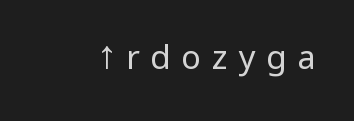
No feet cap the strokes, marking this as sans-serif type. No chunkiness to these letters — they're not bold. Looks like regular typesetting: each glyph gets only the width it needs. Glance below the letters and you will spot only blank space.
